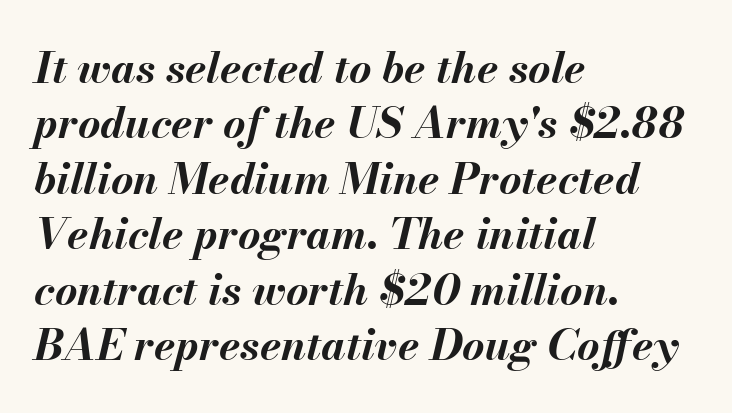
The image shows 43 px bold type, italic (leaning right); set left-aligned, normal line spacing (1.29x), normal letter spacing, not underlined; medium stroke contrast and a small x-height.
